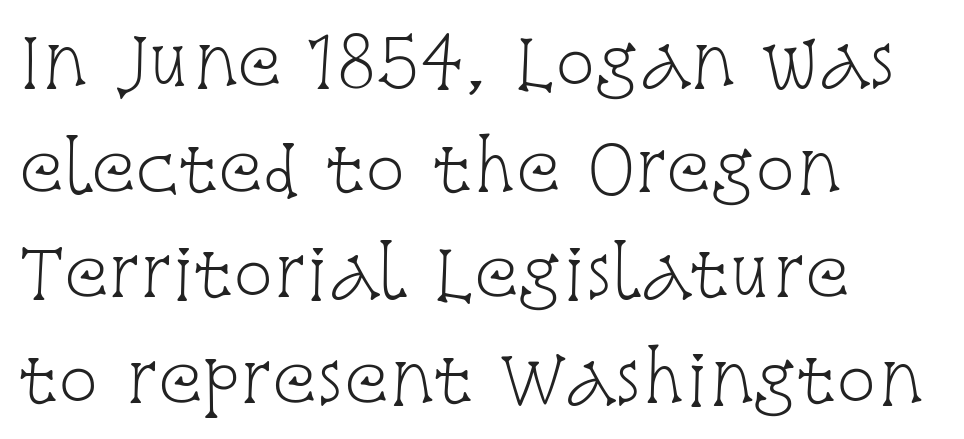
Q: Is the text bold? A: No.
Q: Is the text italic (slanted)? A: No, it is upright.
Q: Is the typeface a serif or a sans-serif typeface? A: Serif.
Q: Is the text underlined? A: No.
Q: How is the paragraph aligned? A: Left-aligned.
Q: Is the spacing between letters normal or unusually wide? A: Normal.
Q: Is the spacing between lines tight, normal or loose? A: Normal.
Q: Width (condensed, normal, or wide)? A: Condensed.
Q: Stroke contrast? A: Low.
Q: x-height? A: Large.
Q: Monospaced? A: No.
